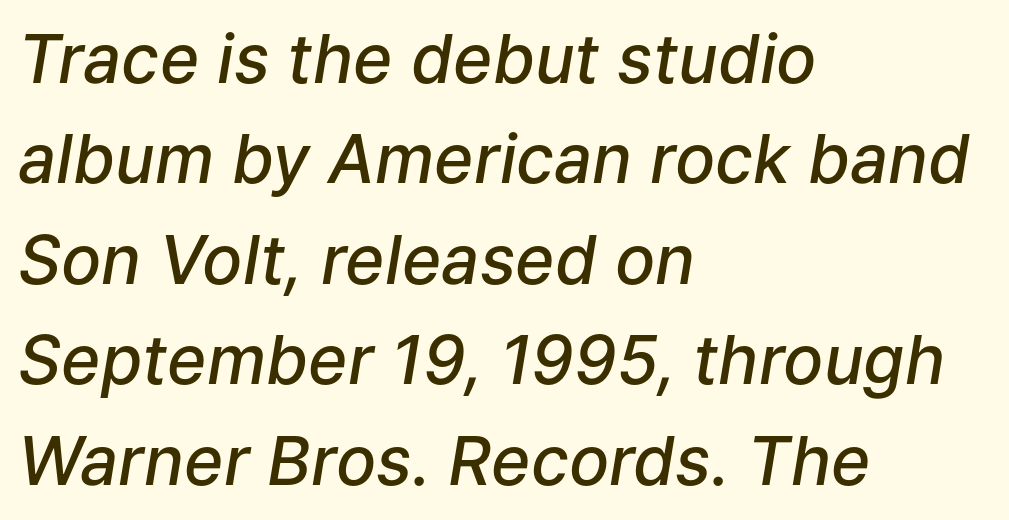
Q: Is the text bold? A: Semi-bold.
Q: Is the text italic (slanted)? A: Yes, it leans right by about 9 degrees.
Q: Is the text underlined? A: No.
Q: How is the paragraph aligned? A: Left-aligned.
Q: Is the spacing between letters normal or unusually wide? A: Normal.
Q: Is the spacing between lines tight, normal or loose? A: Normal.
Q: Width (condensed, normal, or wide)? A: Normal.
Q: Stroke contrast? A: Low.
Q: x-height? A: Medium.
Q: Monospaced? A: No.
